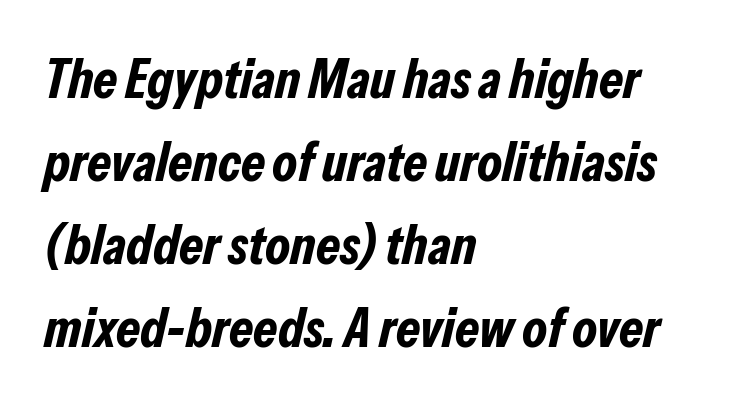
Q: Is the text bold? A: Yes.
Q: Is the text italic (slanted)? A: Yes, it leans right by about 13 degrees.
Q: Is the text underlined? A: No.
Q: How is the paragraph aligned? A: Left-aligned.
Q: Is the spacing between letters normal or unusually wide? A: Normal.
Q: Is the spacing between lines tight, normal or loose? A: Normal.
Q: Width (condensed, normal, or wide)? A: Condensed.
Q: Stroke contrast? A: Low.
Q: x-height? A: Medium.
Q: Monospaced? A: No.
